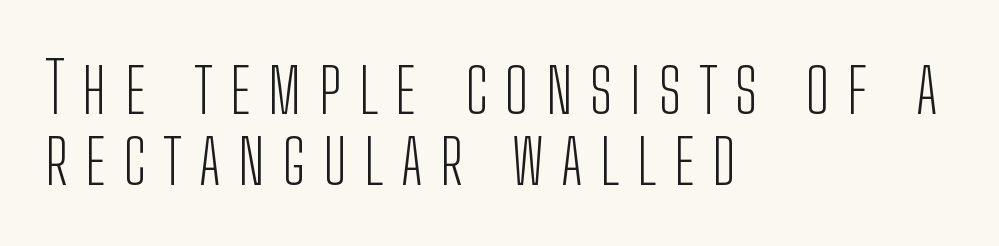
Q: Is the text bold? A: No.
Q: Is the text italic (slanted)? A: No, it is upright.
Q: Is the typeface a serif or a sans-serif typeface? A: Sans-serif.
Q: Is the text underlined? A: No.
Q: How is the paragraph aligned? A: Left-aligned.
Q: Is the spacing between letters normal or unusually wide? A: Unusually wide.
Q: Is the spacing between lines tight, normal or loose? A: Tight.
Q: Width (condensed, normal, or wide)? A: Condensed.
Q: Stroke contrast? A: Low.
Q: x-height? A: Medium.
Q: Monospaced? A: No.
